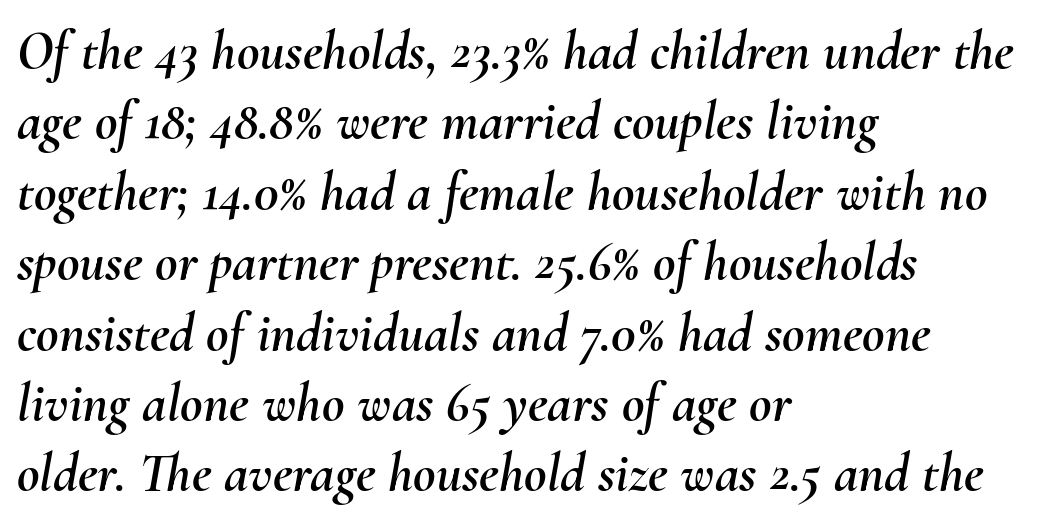
Q: Is the text italic (slanted)? A: Yes, it leans right by about 10 degrees.
Q: Is the text underlined? A: No.
Q: How is the paragraph aligned? A: Left-aligned.
Q: Is the spacing between letters normal or unusually wide? A: Normal.
Q: Is the spacing between lines tight, normal or loose? A: Normal.
Q: Width (condensed, normal, or wide)? A: Normal.
Q: Stroke contrast? A: Medium.
Q: x-height? A: Small.
Q: Monospaced? A: No.
